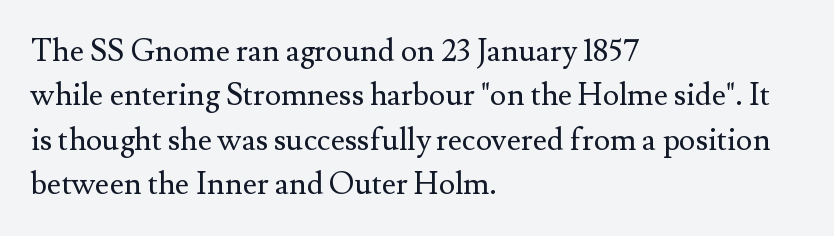
{"serif": "yes", "italic": "no", "bold": "no", "weight": "regular", "width": "normal", "stroke_contrast": "medium", "x_height": "small", "monospaced": "no", "underline": "no", "align": "left", "line_spacing": "normal", "line_spacing_ratio": 1.43, "letter_spacing": "normal", "letter_spacing_em": 0.0, "glyph_px": 31}
